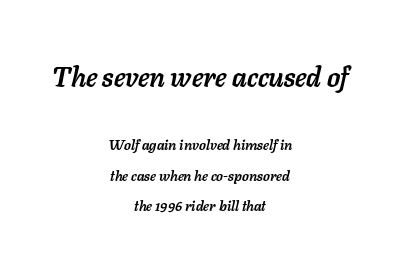
The image shows 27 px bold type, italic (leaning right); set centered, loose line spacing (2.17x), normal letter spacing, not underlined; the first (top) block is 1.93x larger.
